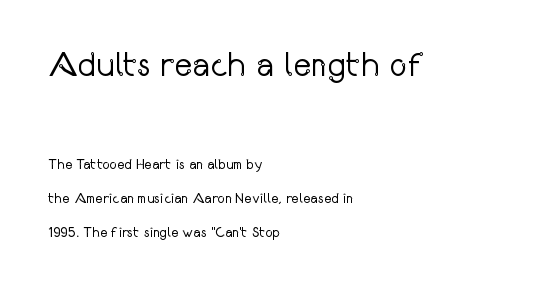
Nope, no serifs anywhere on these letters. The upper block of text is set noticeably larger than the block beneath it. Think of a printed novel: that variable character pitch is what you see here. The rendering uses a large line-height, opening up the rows. The words here are not underlined. The rendering keeps characters at their native spacing.
